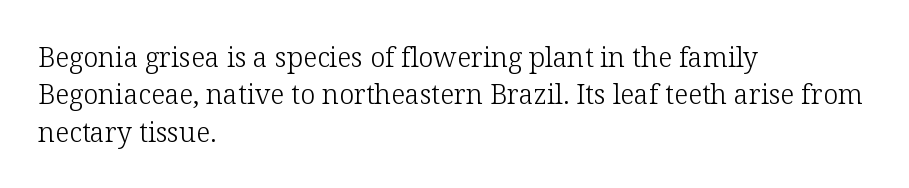
{"italic": "no", "bold": "no", "underline": "no", "align": "left", "line_spacing": "normal", "line_spacing_ratio": 1.38, "letter_spacing": "normal", "letter_spacing_em": 0.0, "glyph_px": 27}
